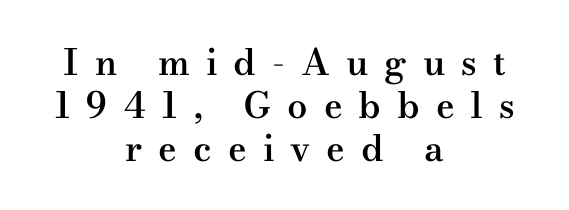
Is the block centered? Yes — each line is placed symmetrically about the middle. The font is running at a semibold setting, under full bold. You can tell it's not italic because the verticals are truly vertical. I'd call this a serif setting — the letters wear small feet. Here the designer chose a conventional face with non-uniform glyph widths.
